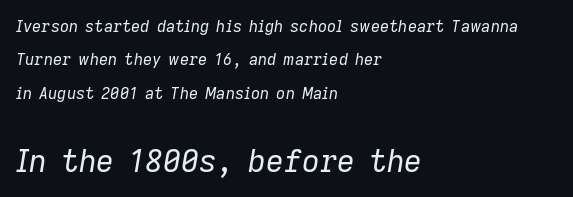
Q: Is the text bold? A: No.
Q: Is the text italic (slanted)? A: Yes, it leans right by about 9 degrees.
Q: Is the text underlined? A: No.
Q: How is the paragraph aligned? A: Left-aligned.
Q: Is the spacing between letters normal or unusually wide? A: Normal.
Q: Is the spacing between lines tight, normal or loose? A: Loose.
Q: Which block of text is set in a larger size, the first (top) or the second (bottom)? A: The second (bottom) one.
Q: Width (condensed, normal, or wide)? A: Normal.
Q: Stroke contrast? A: Low.
Q: x-height? A: Medium.
Q: Monospaced? A: No.
